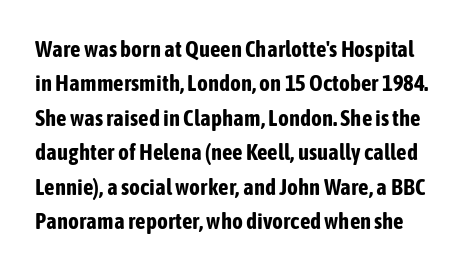
The words here are not underlined. The passage shown is emphatically bold. Ordinary non-slanted type is in use. What's the leading like? Ordinary, nothing unusual. Tracking value appears to be zero — textbook default spacing.
